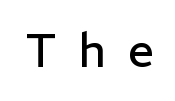
Q: Is the text bold? A: No.
Q: Is the text italic (slanted)? A: No, it is upright.
Q: Is the typeface a serif or a sans-serif typeface? A: Sans-serif.
Q: Is the text underlined? A: No.
Q: Is the spacing between letters normal or unusually wide? A: Unusually wide.
Q: Width (condensed, normal, or wide)? A: Normal.
Q: Stroke contrast? A: Low.
Q: x-height? A: Medium.
Q: Monospaced? A: No.
